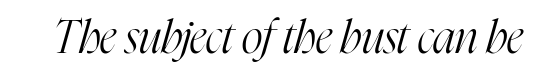
The image shows 45 px light, condensed serif type, italic (leaning right); set normal letter spacing, not underlined; high stroke contrast and a medium x-height.
